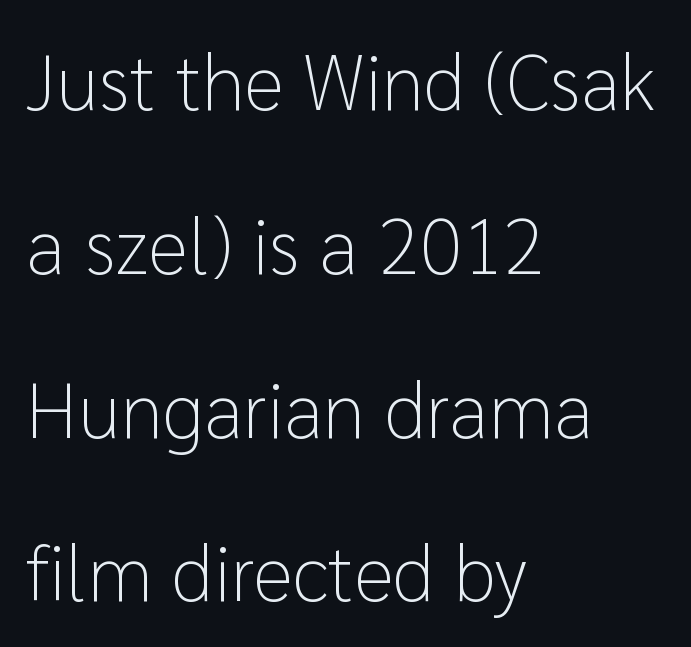
Q: Is the text bold? A: No.
Q: Is the text italic (slanted)? A: No, it is upright.
Q: Is the typeface a serif or a sans-serif typeface? A: Sans-serif.
Q: Is the text underlined? A: No.
Q: How is the paragraph aligned? A: Left-aligned.
Q: Is the spacing between letters normal or unusually wide? A: Normal.
Q: Is the spacing between lines tight, normal or loose? A: Loose.
Q: Width (condensed, normal, or wide)? A: Normal.
Q: Stroke contrast? A: Low.
Q: x-height? A: Medium.
Q: Monospaced? A: No.
